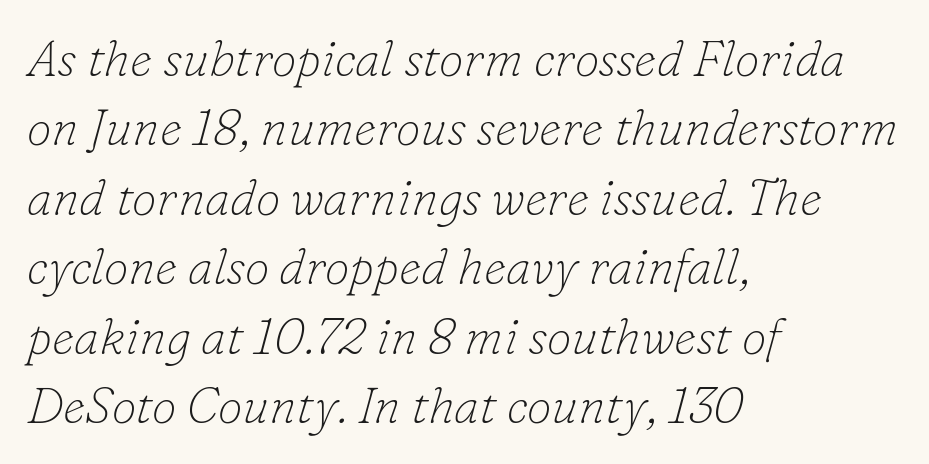
The image shows 50 px thin serif type, italic (leaning right); set left-aligned, normal line spacing (1.39x), normal letter spacing, not underlined; low stroke contrast and a small x-height.
